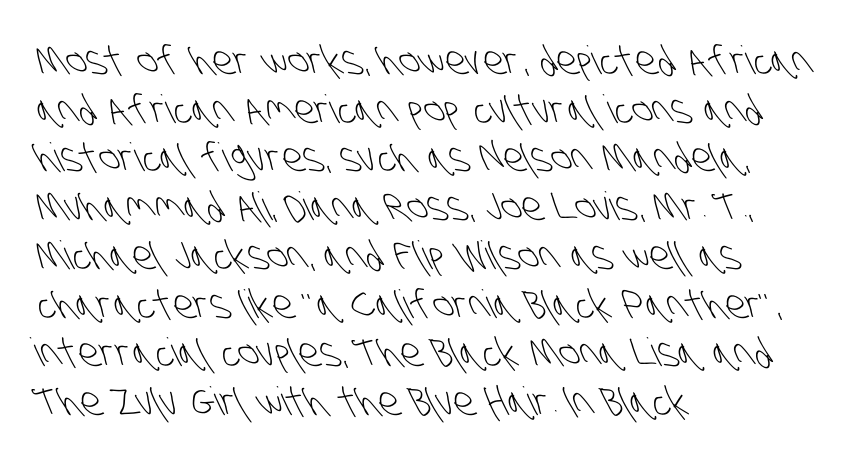
{"serif": "no", "bold": "no", "weight": "light", "width": "condensed", "stroke_contrast": "low", "x_height": "large", "monospaced": "no", "underline": "no", "align": "left", "line_spacing": "normal", "line_spacing_ratio": 1.25, "letter_spacing": "normal", "letter_spacing_em": 0.0, "glyph_px": 39}
